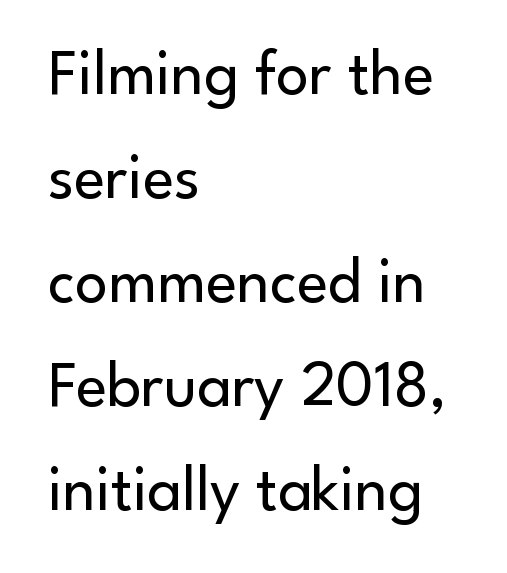
The image shows 65 px regular-weight sans-serif type, upright; set left-aligned, normal line spacing (1.6x), normal letter spacing, not underlined; low stroke contrast and a small x-height.
